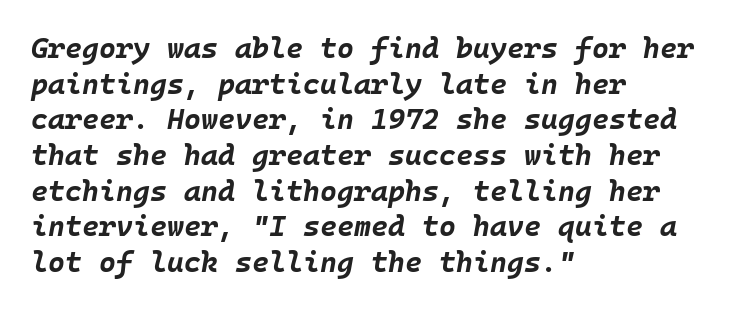
{"italic": "yes", "lean": "right", "slant_degrees": 10, "bold": "yes", "weight": "bold", "width": "normal", "stroke_contrast": "low", "x_height": "large", "underline": "no", "align": "left", "line_spacing_ratio": 1.23, "letter_spacing": "normal", "letter_spacing_em": 0.0, "glyph_px": 29}
